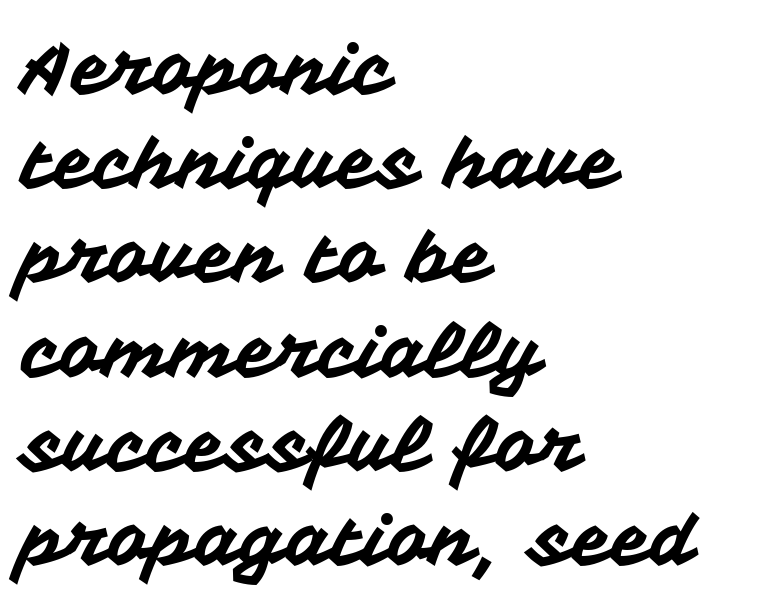
Check the space under the baseline: it is left empty. Summary of vertical rhythm: regular, with standard interline spacing. Spacing verdict: proportional, widths tailored to each character. Nope, no serifs anywhere on these letters. Students, note that the glyphs here touch the page at normal intervals.
